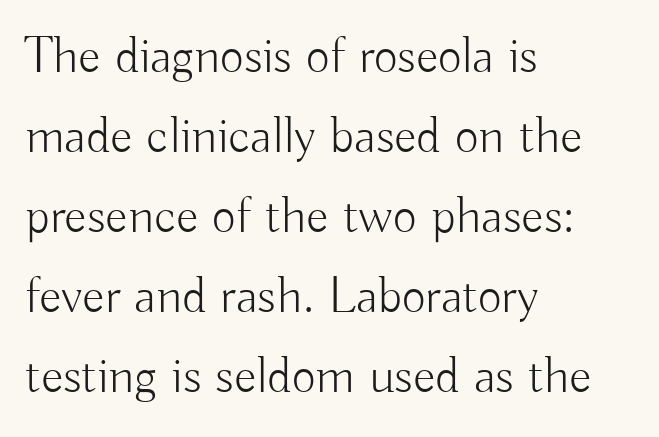
The image shows 52 px light sans-serif type, upright; set left-aligned, normal line spacing (1.54x), normal letter spacing, not underlined; low stroke contrast and a small x-height.
